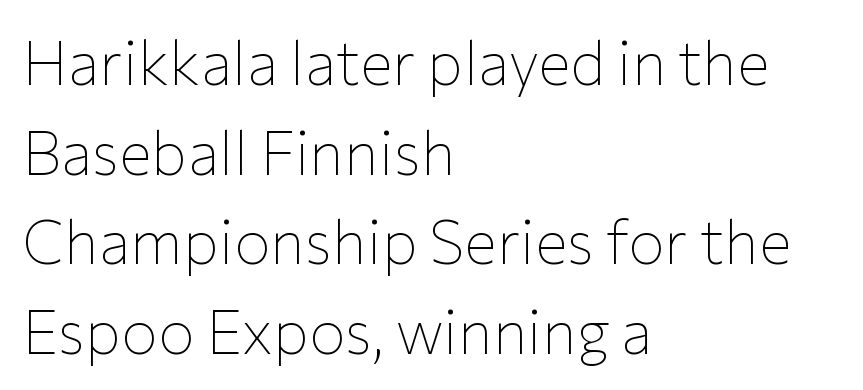
{"serif": "no", "italic": "no", "bold": "no", "weight": "thin", "width": "normal", "stroke_contrast": "low", "x_height": "medium", "monospaced": "no", "underline": "no", "align": "left", "line_spacing": "normal", "line_spacing_ratio": 1.47, "letter_spacing": "normal", "letter_spacing_em": 0.0, "glyph_px": 61}
